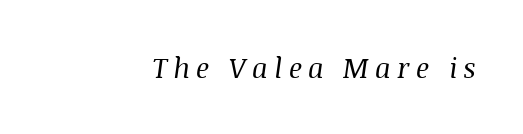
Q: Is the text bold? A: No.
Q: Is the text italic (slanted)? A: Yes, it leans right by about 8 degrees.
Q: Is the typeface a serif or a sans-serif typeface? A: Serif.
Q: Is the text underlined? A: No.
Q: Is the spacing between letters normal or unusually wide? A: Unusually wide.
Q: Width (condensed, normal, or wide)? A: Normal.
Q: Stroke contrast? A: Medium.
Q: x-height? A: Large.
Q: Monospaced? A: No.
